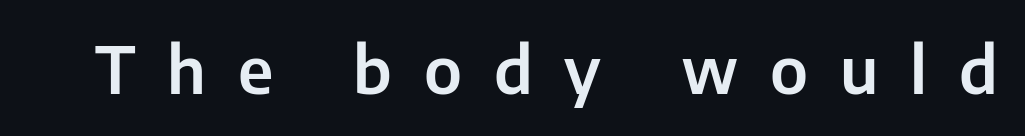
The image shows 65 px sans-serif type, upright; set unusually wide letter spacing (+0.49 em), not underlined; low stroke contrast and a medium x-height.
